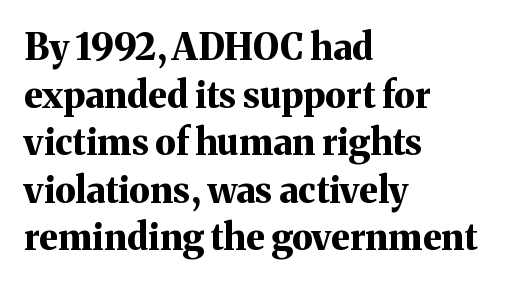
{"serif": "yes", "italic": "no", "bold": "yes", "weight": "bold", "width": "normal", "stroke_contrast": "medium", "x_height": "medium", "monospaced": "no", "underline": "no", "align": "left", "line_spacing": "normal", "line_spacing_ratio": 1.32, "letter_spacing": "normal", "letter_spacing_em": 0.0, "glyph_px": 36}
